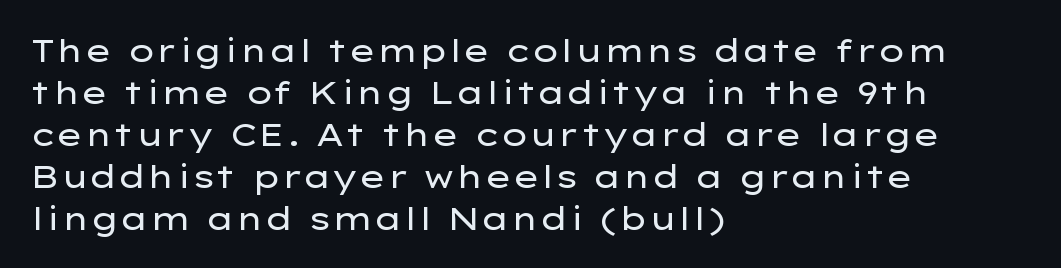
{"serif": "no", "italic": "no", "bold": "no", "weight": "regular", "width": "wide", "stroke_contrast": "low", "x_height": "medium", "monospaced": "no", "underline": "no", "align": "left", "line_spacing": "normal", "line_spacing_ratio": 1.31, "letter_spacing": "normal", "letter_spacing_em": 0.0, "glyph_px": 32}
